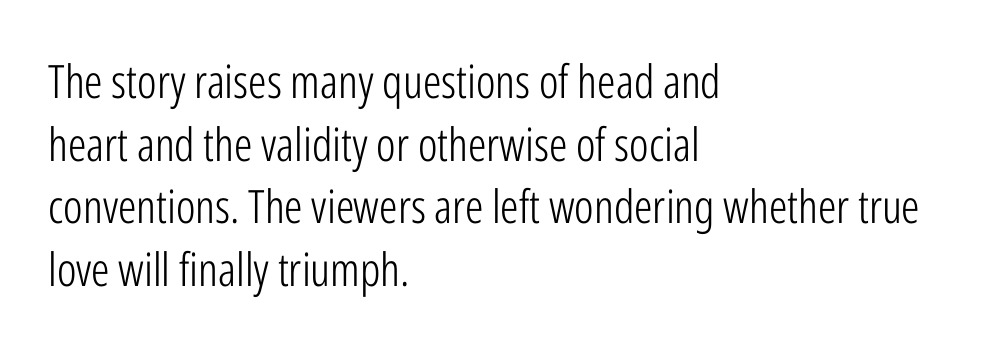
The image shows 46 px light, condensed sans-serif type, upright; set left-aligned, normal line spacing (1.36x), normal letter spacing, not underlined; low stroke contrast and a medium x-height.
